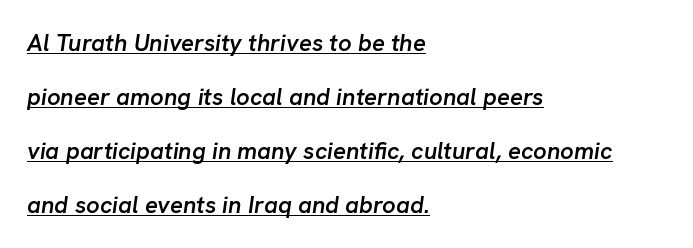
The image shows 24 px text type, italic (leaning right); set left-aligned, loose line spacing (2.25x), normal letter spacing, underlined.
